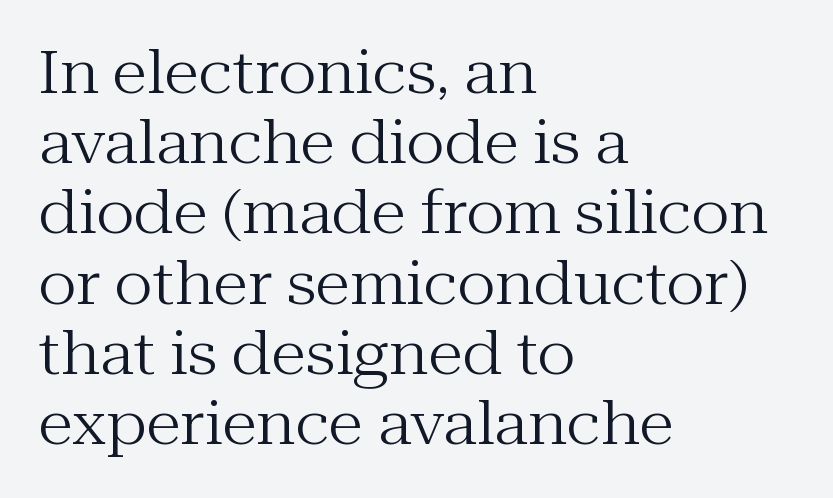
The image shows 58 px regular-weight serif type, upright; set left-aligned, line spacing 1.21x, normal letter spacing, not underlined; medium stroke contrast and a medium x-height.
